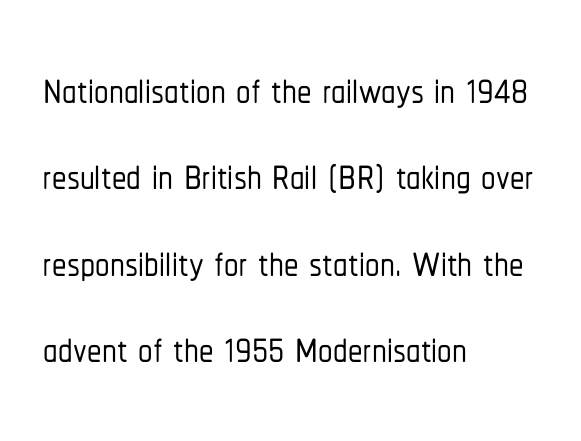
The glyphs are unaccompanied by any horizontal stroke below them. Font category for this specimen: sans-serif. The letterforms sit shoulder to shoulder at normal distance. Note the varied advance widths — an 'i' is clearly narrower than an 'm'.
